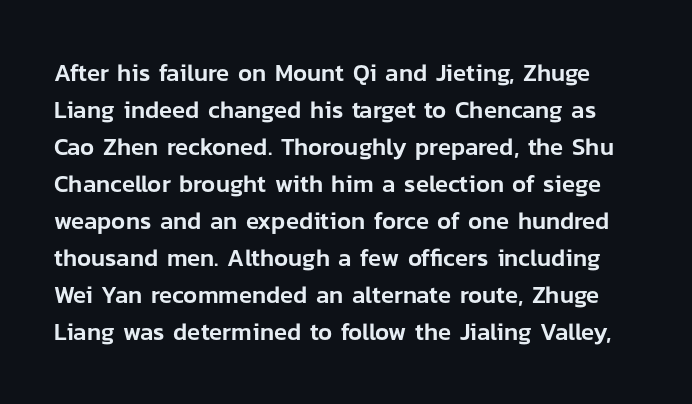
The image shows 24 px text type, upright; set normal line spacing (1.54x), normal letter spacing, not underlined.
